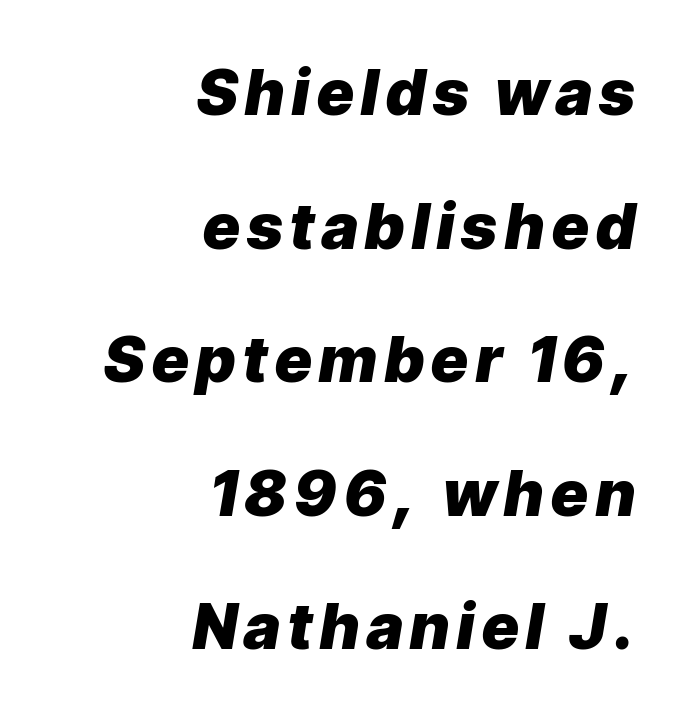
Q: Is the text bold? A: Yes.
Q: Is the text italic (slanted)? A: Yes, it leans right by about 9 degrees.
Q: Is the text underlined? A: No.
Q: How is the paragraph aligned? A: Right-aligned.
Q: Is the spacing between lines tight, normal or loose? A: Loose.
Q: Width (condensed, normal, or wide)? A: Normal.
Q: Stroke contrast? A: Low.
Q: x-height? A: Medium.
Q: Monospaced? A: No.
